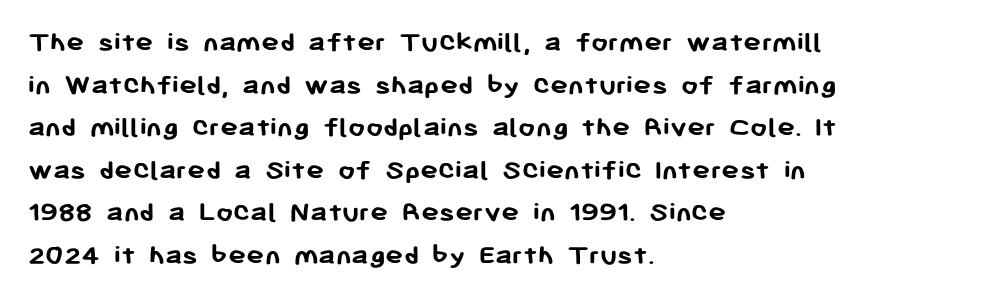
The image shows 30 px semibold sans-serif type, upright; set left-aligned, normal line spacing (1.42x), normal letter spacing, not underlined; low stroke contrast and a medium x-height.
